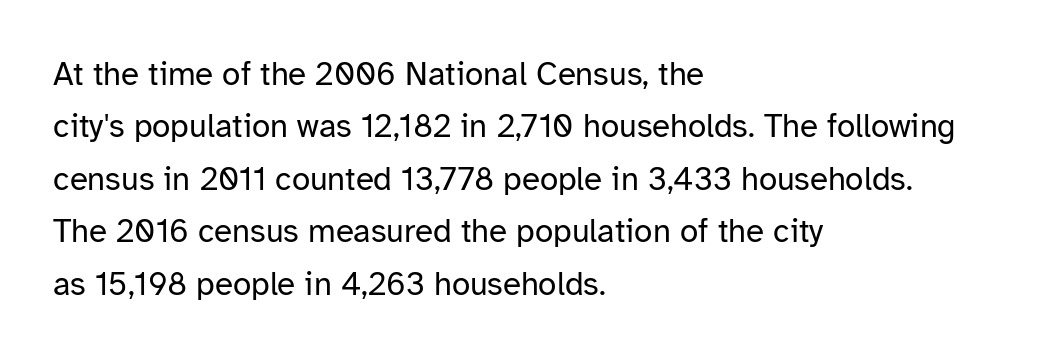
The image shows 33 px regular-weight sans-serif type, upright; set left-aligned, normal line spacing (1.59x), normal letter spacing, not underlined; low stroke contrast and a medium x-height.
